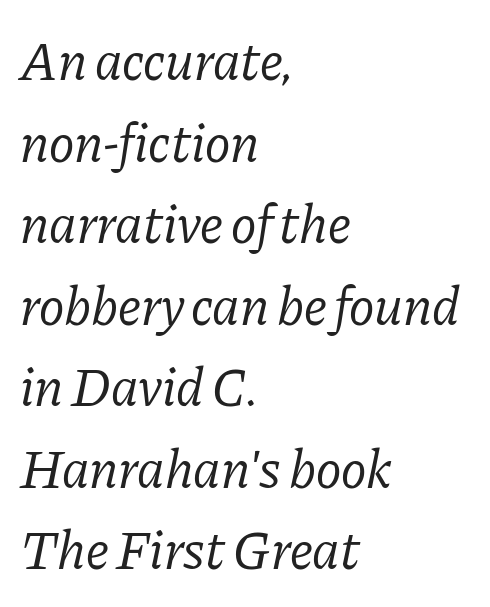
Q: Is the text bold? A: No.
Q: Is the text italic (slanted)? A: Yes, it leans right by about 11 degrees.
Q: Is the typeface a serif or a sans-serif typeface? A: Serif.
Q: Is the text underlined? A: No.
Q: How is the paragraph aligned? A: Left-aligned.
Q: Is the spacing between letters normal or unusually wide? A: Normal.
Q: Is the spacing between lines tight, normal or loose? A: Normal.
Q: Width (condensed, normal, or wide)? A: Normal.
Q: Stroke contrast? A: Low.
Q: x-height? A: Medium.
Q: Monospaced? A: No.
